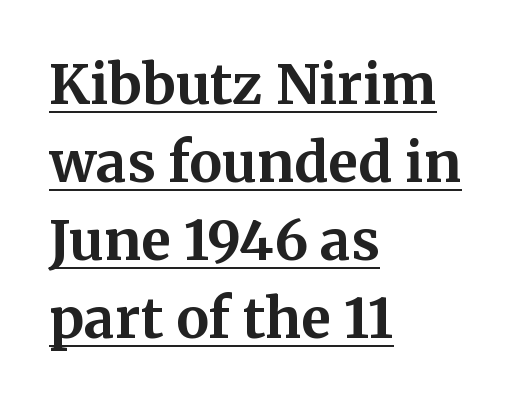
The image shows 55 px bold serif type, upright; set left-aligned, normal line spacing (1.42x), normal letter spacing, underlined; medium stroke contrast and a medium x-height.
